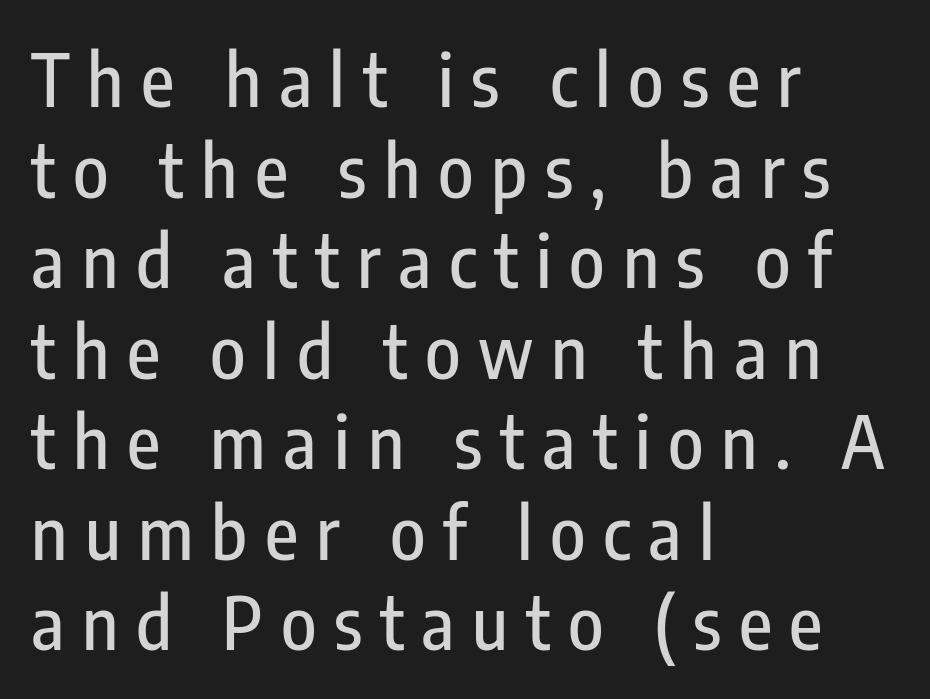
Q: Is the text italic (slanted)? A: No, it is upright.
Q: Is the typeface a serif or a sans-serif typeface? A: Sans-serif.
Q: Is the text underlined? A: No.
Q: How is the paragraph aligned? A: Left-aligned.
Q: Is the spacing between letters normal or unusually wide? A: Unusually wide.
Q: Width (condensed, normal, or wide)? A: Condensed.
Q: Stroke contrast? A: Low.
Q: x-height? A: Medium.
Q: Monospaced? A: No.
